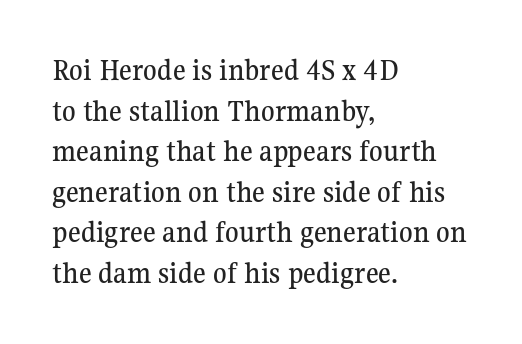
The designer went with a serif here, giving each stem small feet. You could not count columns in this text — the font is proportionally spaced. The vertical gap from one line to the next is medium. The passage shown has conventional tracking throughout.
